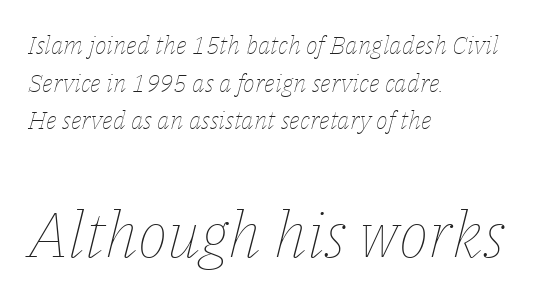
Q: Is the text bold? A: No.
Q: Is the text italic (slanted)? A: Yes, it leans right by about 14 degrees.
Q: Is the text underlined? A: No.
Q: How is the paragraph aligned? A: Left-aligned.
Q: Is the spacing between letters normal or unusually wide? A: Normal.
Q: Is the spacing between lines tight, normal or loose? A: Normal.
Q: Which block of text is set in a larger size, the first (top) or the second (bottom)? A: The second (bottom) one.
Q: Width (condensed, normal, or wide)? A: Normal.
Q: Stroke contrast? A: Low.
Q: x-height? A: Medium.
Q: Monospaced? A: No.
